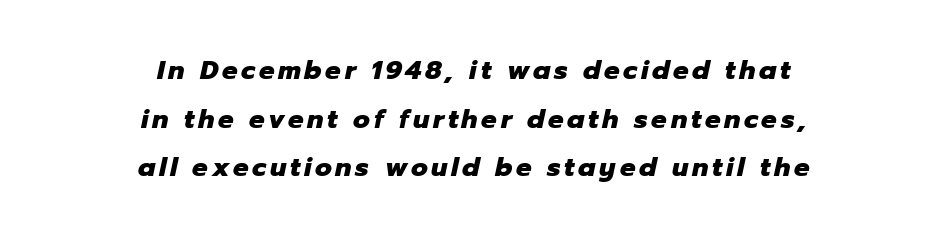
Summary of weight: heavy, a full bold. Is the block centered? Yes — each line is placed symmetrically about the middle. A clean baseline with only descenders dipping below it. Does the lettering tilt? It does — this is italic.
